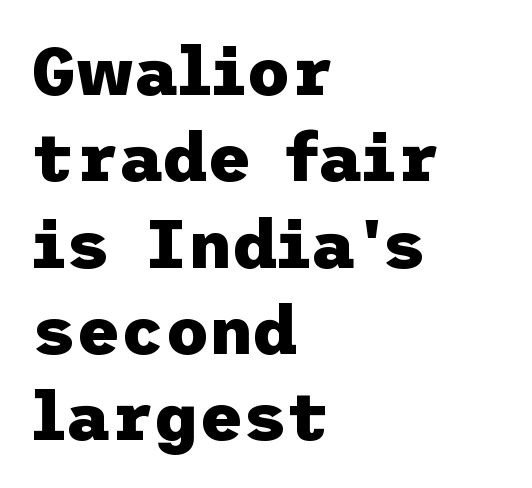
{"serif": "no", "italic": "no", "bold": "yes", "weight": "heavy", "width": "normal", "stroke_contrast": "low", "x_height": "medium", "underline": "no", "align": "left", "line_spacing": "normal", "line_spacing_ratio": 1.27, "letter_spacing": "normal", "letter_spacing_em": 0.0, "glyph_px": 68}
